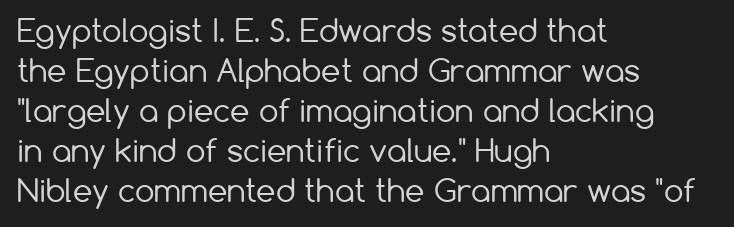
The image shows 31 px regular-weight sans-serif type, upright; set left-aligned, normal line spacing (1.29x), normal letter spacing, not underlined; low stroke contrast and a medium x-height.
